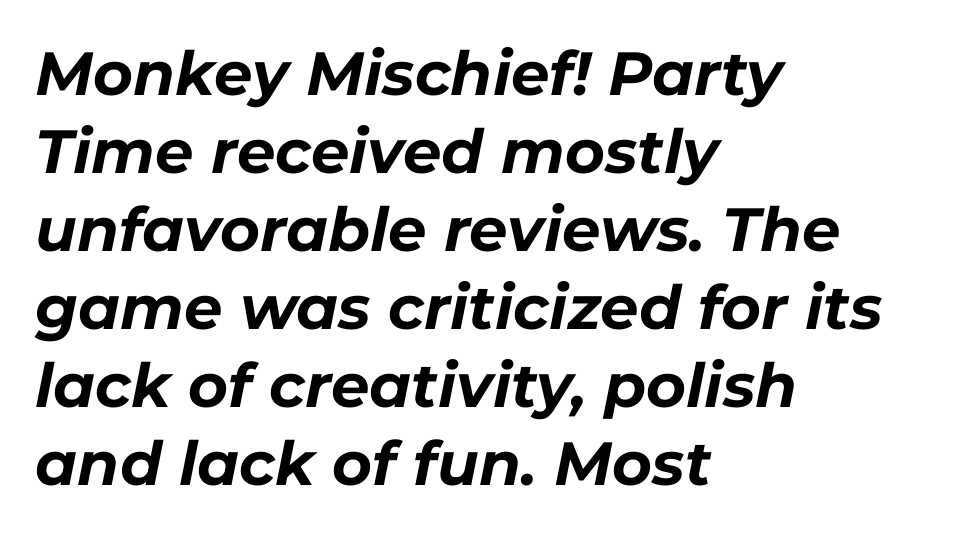
If you drew a ruler down the left edge, every line would touch it. The typesetting leans heavy: a genuine bold. Italic? Definitely — the glyphs are oblique. The face used here is rendered with its standard letterfit. The rendering uses natural spacing where letterforms have individual widths. Baseline-to-baseline distance is the conventional proportion of letter height.
